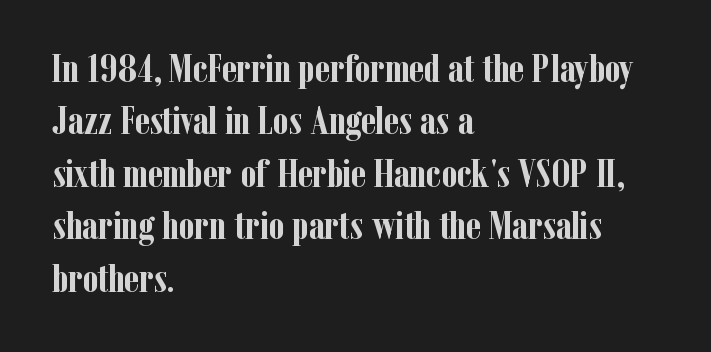
Quick note: interline space is typical. Left-aligned paragraph, ragged on the right. Quick note: not italic, upright. The rendering uses natural spacing where letterforms have individual widths. What kind of face is this? One with serifs.
